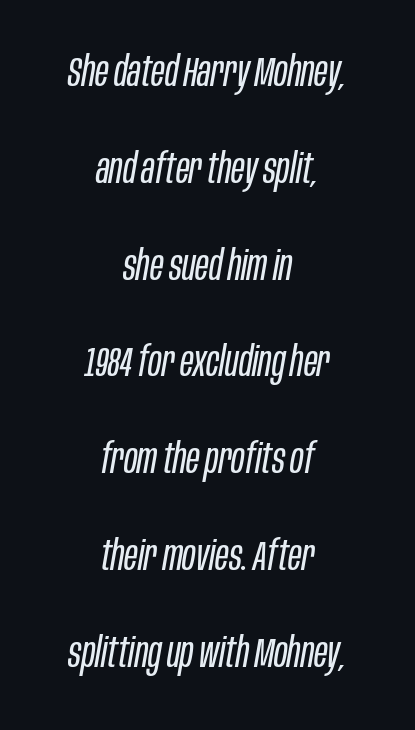
Q: Is the text bold? A: No.
Q: Is the text italic (slanted)? A: Yes, it leans right by about 10 degrees.
Q: Is the text underlined? A: No.
Q: How is the paragraph aligned? A: Centered.
Q: Is the spacing between letters normal or unusually wide? A: Normal.
Q: Is the spacing between lines tight, normal or loose? A: Loose.
Q: Width (condensed, normal, or wide)? A: Condensed.
Q: Stroke contrast? A: Low.
Q: x-height? A: Large.
Q: Monospaced? A: No.
